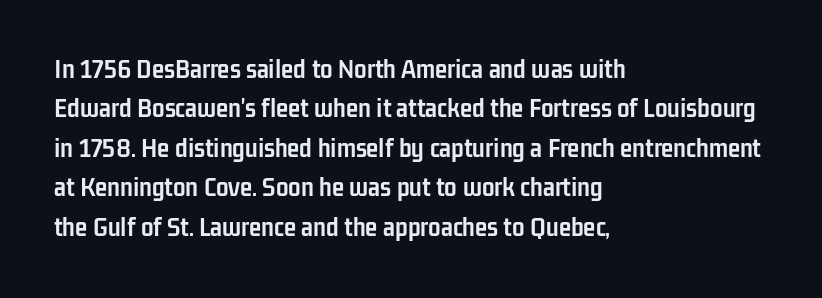
The font's upright variant was chosen for this text. Varying glyph widths throughout — classic text-font behaviour. These lines carry a lot of weight — the face is fully bold. Compared with typical body copy, the letter spacing here is the same. The ragged edge is on the right, which tells us the setting is flush left.
